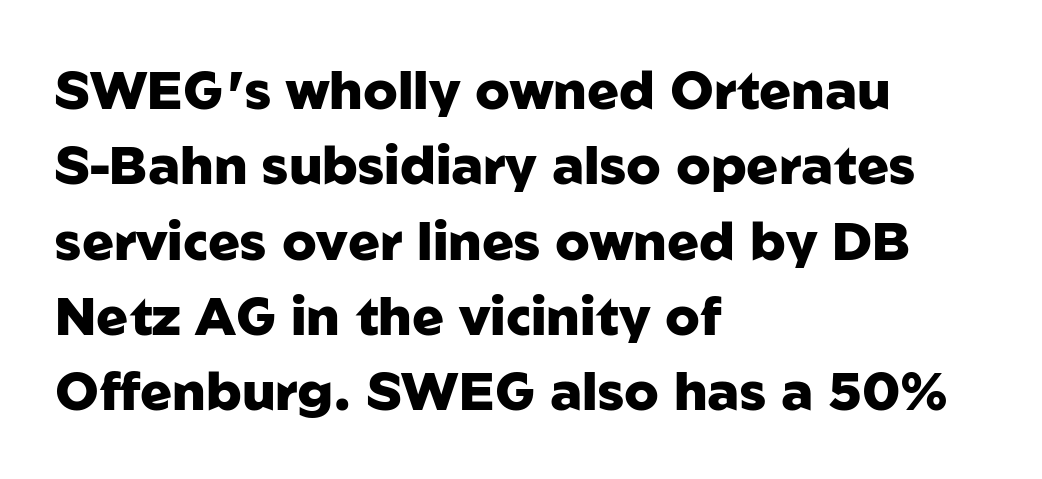
Looks like regular typesetting: each glyph gets only the width it needs. These lines are set flush left with a ragged right edge. The passage shown is typeset with a sans-serif family. What's the leading like? Ordinary, nothing unusual.
